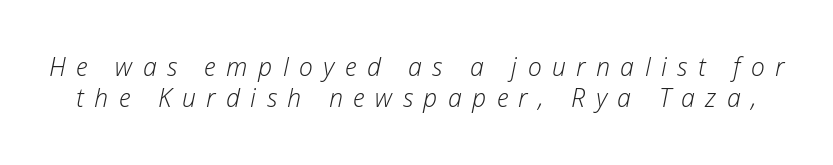
This rendering features lettering with no underline. Stems here are at most as thick as an everyday book face. Regarding leading, the lines here are spaced in the standard way. Tracking value appears strongly positive — letters spread wide.
